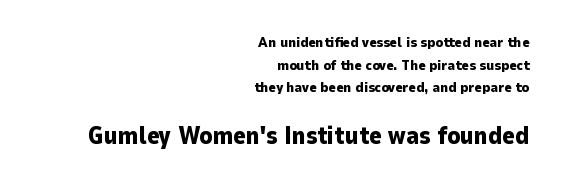
The image shows 24 px bold type, upright; set right-aligned, normal line spacing (1.61x), normal letter spacing, not underlined; the second (bottom) block is 1.71x larger.
